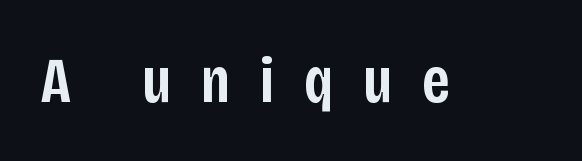
Q: Is the text bold? A: Semi-bold.
Q: Is the text italic (slanted)? A: No, it is upright.
Q: Is the typeface a serif or a sans-serif typeface? A: Sans-serif.
Q: Is the text underlined? A: No.
Q: Is the spacing between letters normal or unusually wide? A: Unusually wide.
Q: Width (condensed, normal, or wide)? A: Condensed.
Q: Stroke contrast? A: Low.
Q: x-height? A: Large.
Q: Monospaced? A: No.
